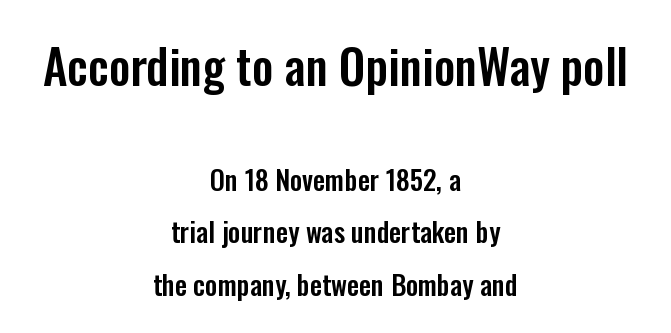
Q: Is the text italic (slanted)? A: No, it is upright.
Q: Is the typeface a serif or a sans-serif typeface? A: Sans-serif.
Q: Is the text underlined? A: No.
Q: How is the paragraph aligned? A: Centered.
Q: Is the spacing between letters normal or unusually wide? A: Normal.
Q: Is the spacing between lines tight, normal or loose? A: Loose.
Q: Which block of text is set in a larger size, the first (top) or the second (bottom)? A: The first (top) one.
Q: Width (condensed, normal, or wide)? A: Condensed.
Q: Stroke contrast? A: Low.
Q: x-height? A: Medium.
Q: Monospaced? A: No.
